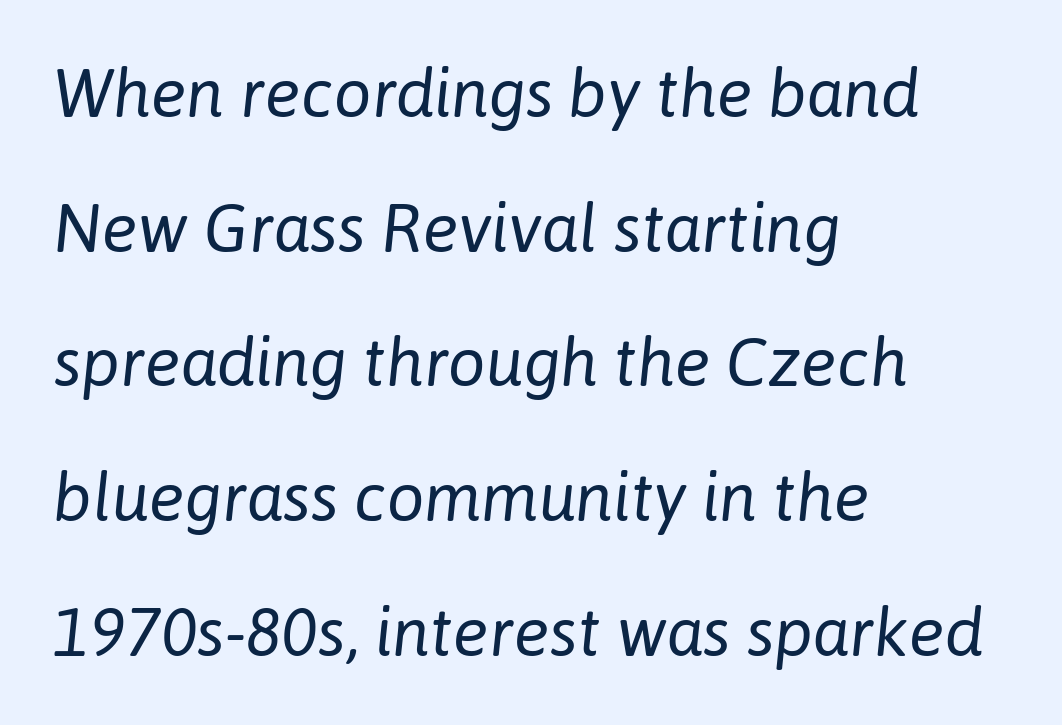
Q: Is the text bold? A: No.
Q: Is the text italic (slanted)? A: Yes, it leans right by about 6 degrees.
Q: Is the text underlined? A: No.
Q: How is the paragraph aligned? A: Left-aligned.
Q: Is the spacing between letters normal or unusually wide? A: Normal.
Q: Is the spacing between lines tight, normal or loose? A: Loose.
Q: Width (condensed, normal, or wide)? A: Normal.
Q: Stroke contrast? A: Low.
Q: x-height? A: Medium.
Q: Monospaced? A: No.
